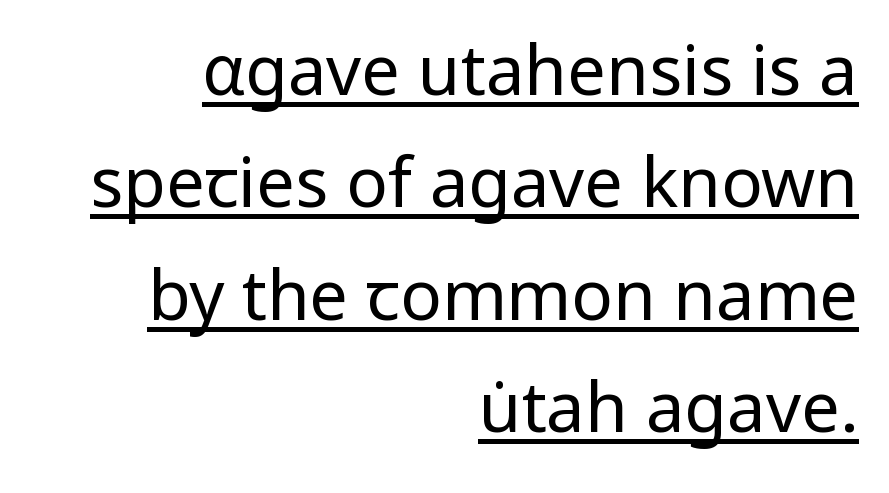
Nothing heavy about these letters — not bold at all. Quick note: underline on. The passage shown stacks its lines at a standard gap. The face used here is proportionally spaced, like ordinary book or web type. The passage is arranged like a letterhead date or caption credit — flush right.
